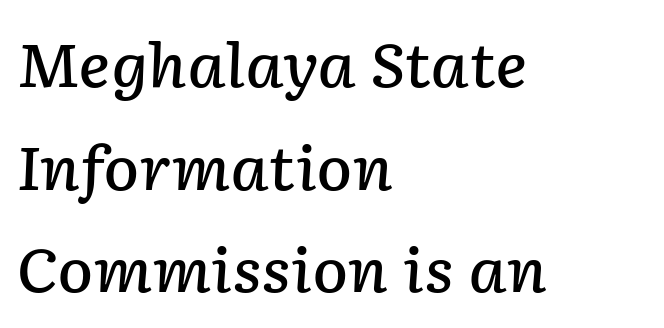
Q: Is the text bold? A: Semi-bold.
Q: Is the text italic (slanted)? A: Yes, it leans right by about 2 degrees.
Q: Is the text underlined? A: No.
Q: How is the paragraph aligned? A: Left-aligned.
Q: Is the spacing between letters normal or unusually wide? A: Normal.
Q: Width (condensed, normal, or wide)? A: Normal.
Q: Stroke contrast? A: Low.
Q: x-height? A: Medium.
Q: Monospaced? A: No.
